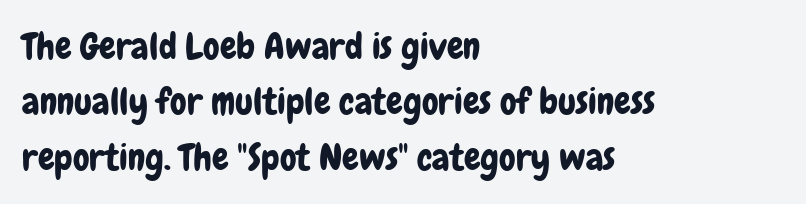
{"serif": "no", "italic": "no", "width": "condensed", "stroke_contrast": "low", "x_height": "medium", "monospaced": "no", "underline": "no", "align": "left", "line_spacing": "normal", "line_spacing_ratio": 1.5, "letter_spacing": "normal", "letter_spacing_em": 0.0, "glyph_px": 37}
